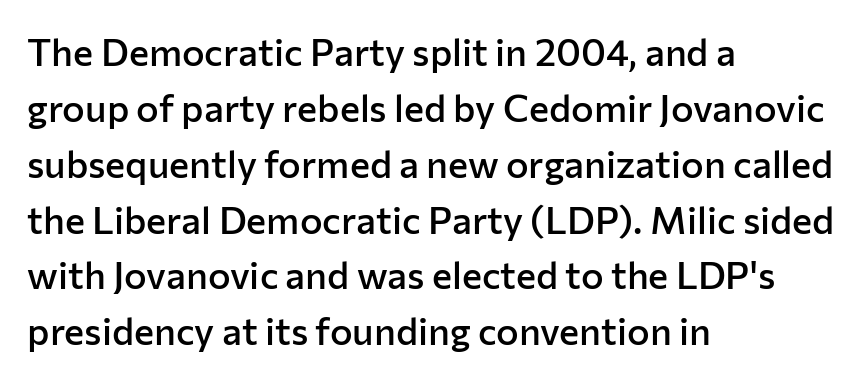
If you measured baseline to baseline, you'd find a middling distance. Type without underlining. Nobody touched the tracking dial on this one. The compositor pushed each line to the left boundary. This rendering employs a face without finishing strokes, i.e., a sans-serif.
